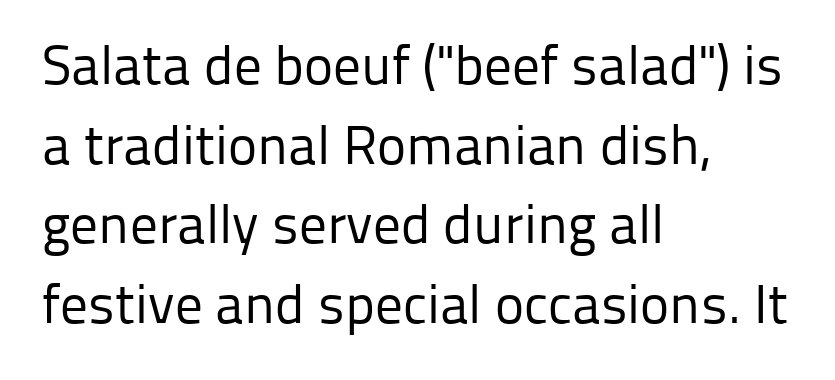
Q: Is the text bold? A: No.
Q: Is the text italic (slanted)? A: No, it is upright.
Q: Is the typeface a serif or a sans-serif typeface? A: Sans-serif.
Q: Is the text underlined? A: No.
Q: How is the paragraph aligned? A: Left-aligned.
Q: Is the spacing between letters normal or unusually wide? A: Normal.
Q: Is the spacing between lines tight, normal or loose? A: Normal.
Q: Width (condensed, normal, or wide)? A: Normal.
Q: Stroke contrast? A: Low.
Q: x-height? A: Medium.
Q: Monospaced? A: No.
